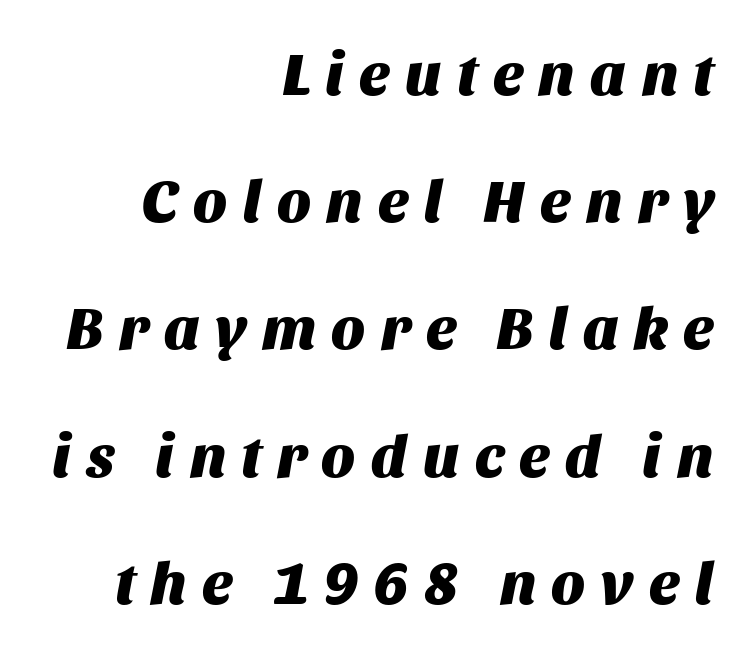
Q: Is the text bold? A: Yes.
Q: Is the text italic (slanted)? A: Yes, it leans right by about 11 degrees.
Q: Is the text underlined? A: No.
Q: How is the paragraph aligned? A: Right-aligned.
Q: Is the spacing between letters normal or unusually wide? A: Unusually wide.
Q: Is the spacing between lines tight, normal or loose? A: Loose.
Q: Width (condensed, normal, or wide)? A: Normal.
Q: Stroke contrast? A: Medium.
Q: x-height? A: Large.
Q: Monospaced? A: No.
